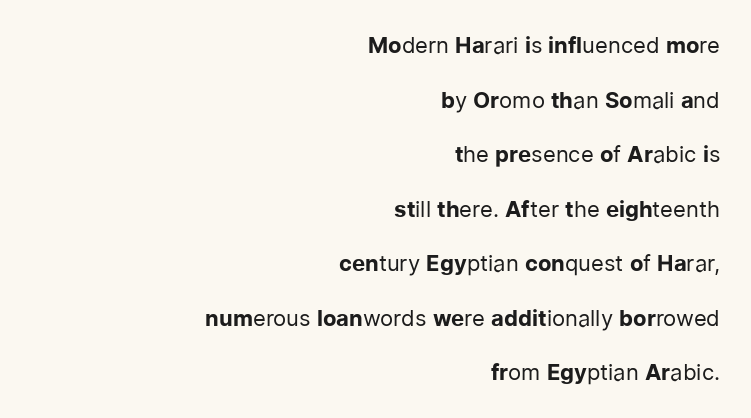
The image shows 22 px text type, upright; set right-aligned, loose line spacing (2.48x), normal letter spacing, not underlined.
